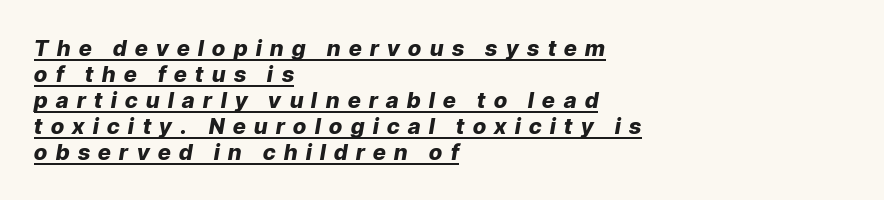
The image shows 22 px bold type, italic (leaning right); set left-aligned, line spacing 1.18x, unusually wide letter spacing (+0.39 em), underlined.
